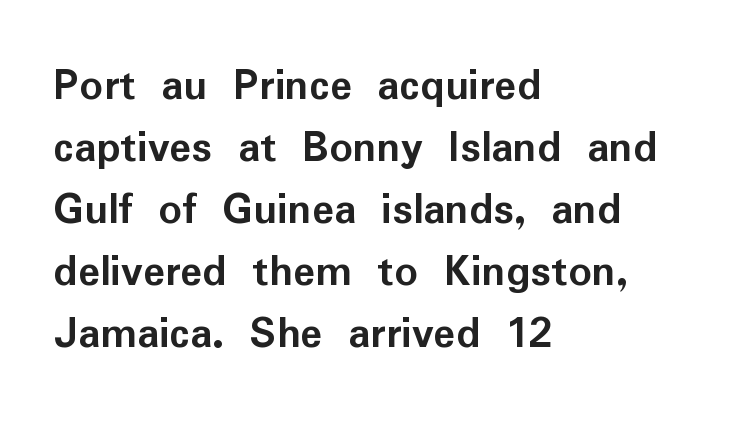
{"serif": "no", "italic": "no", "bold": "yes", "weight": "semibold", "width": "normal", "stroke_contrast": "low", "x_height": "medium", "monospaced": "no", "underline": "no", "align": "left", "line_spacing": "normal", "line_spacing_ratio": 1.35, "letter_spacing": "normal", "letter_spacing_em": 0.0, "glyph_px": 46}
